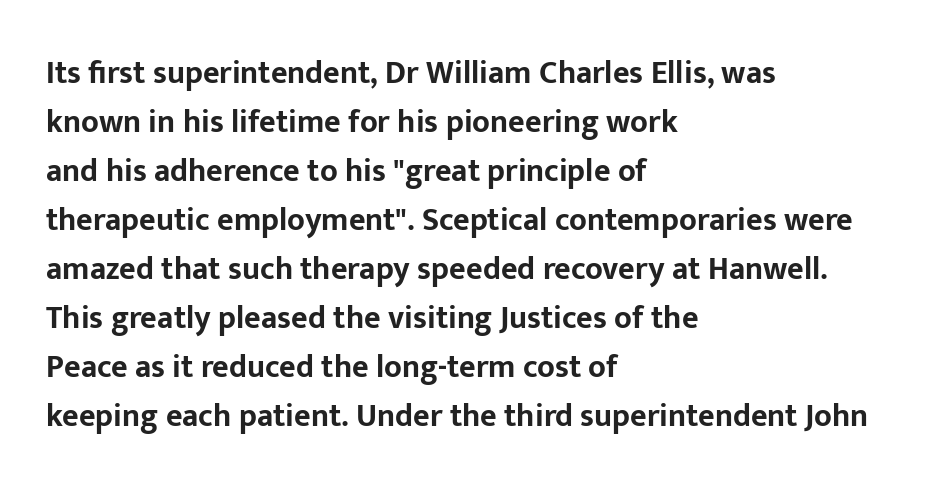
Q: Is the text bold? A: Yes.
Q: Is the text italic (slanted)? A: No, it is upright.
Q: Is the typeface a serif or a sans-serif typeface? A: Sans-serif.
Q: Is the text underlined? A: No.
Q: How is the paragraph aligned? A: Left-aligned.
Q: Is the spacing between letters normal or unusually wide? A: Normal.
Q: Is the spacing between lines tight, normal or loose? A: Normal.
Q: Width (condensed, normal, or wide)? A: Normal.
Q: Stroke contrast? A: Low.
Q: x-height? A: Medium.
Q: Monospaced? A: No.
